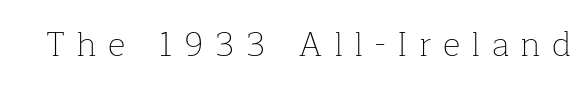
Do the characters align in a grid? No, the font is proportional. Little horizontal feet cap the strokes, marking this as serif type. A typesetter would call this heavily tracked-out type. The passage shown is not bold in any degree. Check the space under the baseline: it is left empty.
